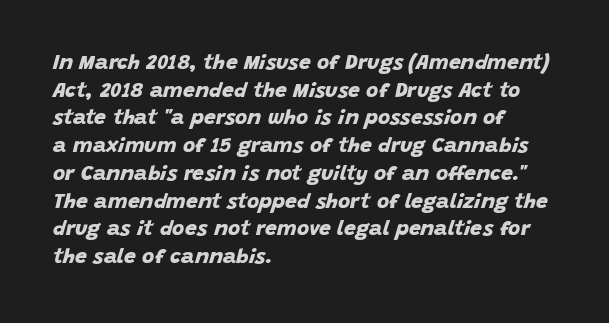
Summary of vertical rhythm: regular, with standard interline spacing. The tracking reads as untouched default to a designer's eye. The baseline area is clear. I'd describe the lettering as bold — thick and assertive. Short and long lines alike share a common starting point at left.
